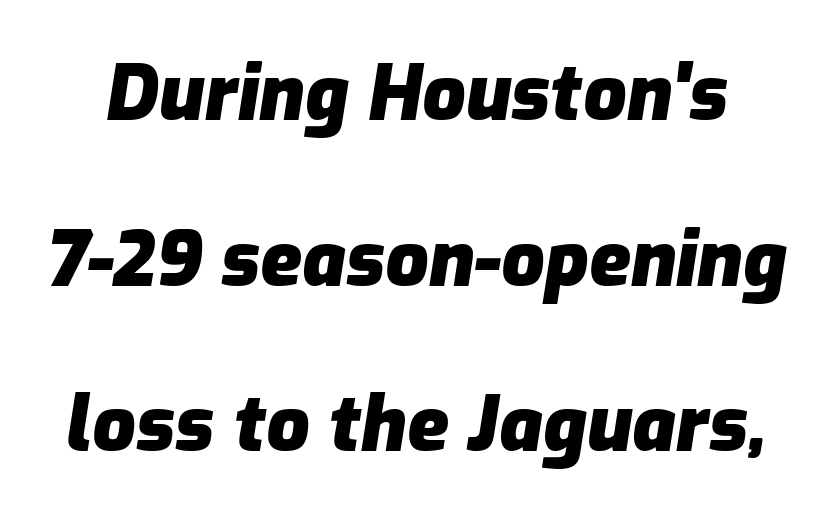
As a designer I'd log this as weight 700, bold. Looks like regular typesetting: each glyph gets only the width it needs. Quick note: interline space is abundant. Looking at the ascenders, they clearly lean. Nothing unusual about the tracking: characters are spaced as the font intends. No word sits above an underline.
